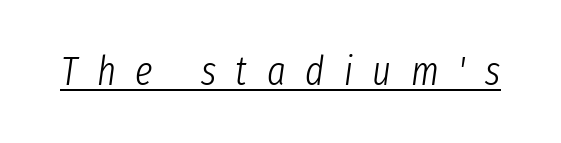
The image shows 40 px light, condensed type, italic (leaning right); set unusually wide letter spacing (+0.49 em), underlined; low stroke contrast and a medium x-height.
